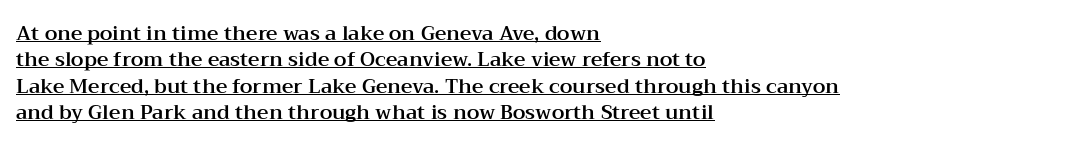
Horizontal alignment here is leftward, the default for most running prose. The type sits square on the baseline with zero lean. The type is set solid horizontally, with unmodified tracking. The rendered words wear a rule along their underside.
